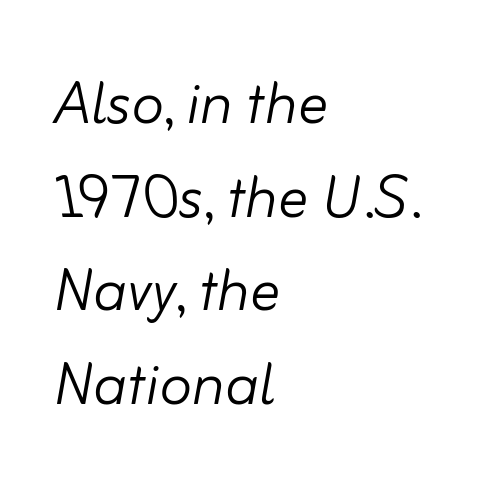
The image shows 75 px light type, italic (leaning right); set left-aligned, normal line spacing (1.25x), normal letter spacing, not underlined; low stroke contrast and a small x-height.
